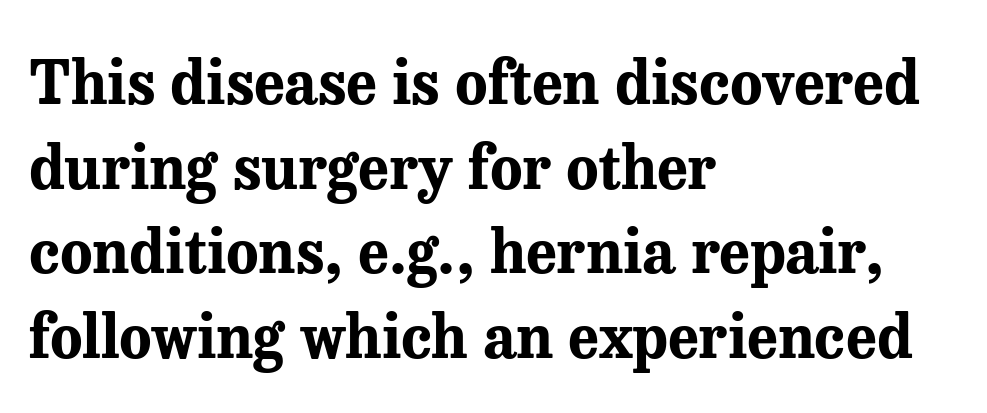
The image shows 60 px bold serif type, upright; set left-aligned, normal line spacing (1.41x), normal letter spacing, not underlined; medium stroke contrast and a medium x-height.
